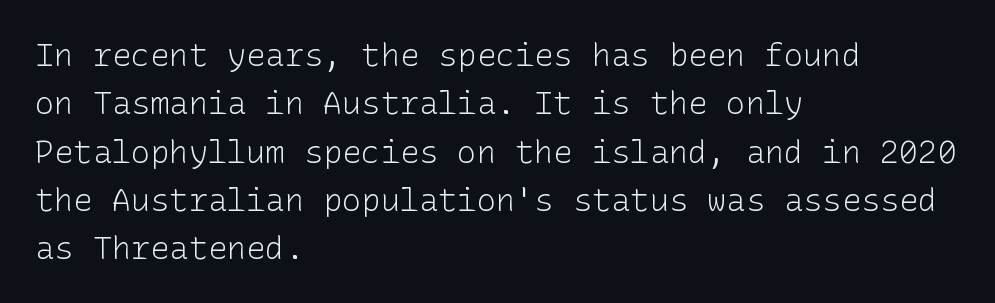
{"serif": "no", "italic": "no", "bold": "no", "weight": "light", "width": "normal", "stroke_contrast": "low", "x_height": "medium", "underline": "no", "align": "left", "line_spacing": "normal", "line_spacing_ratio": 1.51, "letter_spacing": "normal", "letter_spacing_em": 0.0, "glyph_px": 32}
